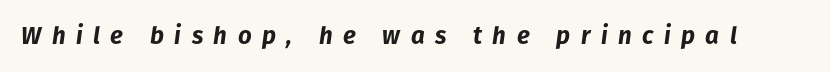
Q: Is the text bold? A: Yes.
Q: Is the text italic (slanted)? A: Yes, it leans right by about 8 degrees.
Q: Is the text underlined? A: No.
Q: Is the spacing between letters normal or unusually wide? A: Unusually wide.
